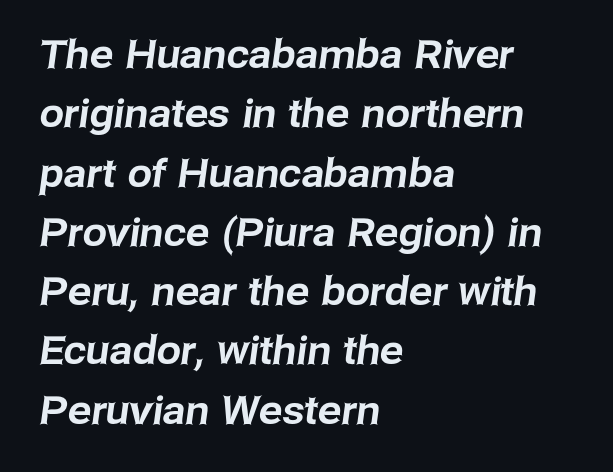
The image shows 39 px sans-serif type; set left-aligned, normal line spacing (1.52x), normal letter spacing, not underlined; low stroke contrast and a medium x-height.
